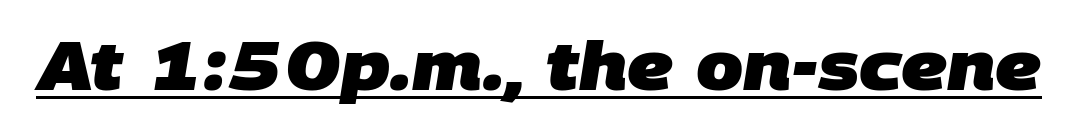
{"serif": "no", "bold": "yes", "weight": "heavy", "width": "normal", "stroke_contrast": "low", "x_height": "large", "monospaced": "no", "underline": "yes", "letter_spacing": "normal", "letter_spacing_em": 0.0, "glyph_px": 67}
